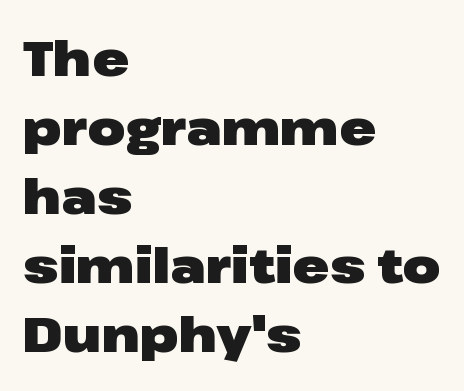
The image shows 49 px heavy, wide sans-serif type, upright; set left-aligned, normal line spacing (1.41x), normal letter spacing, not underlined; low stroke contrast and a medium x-height.
